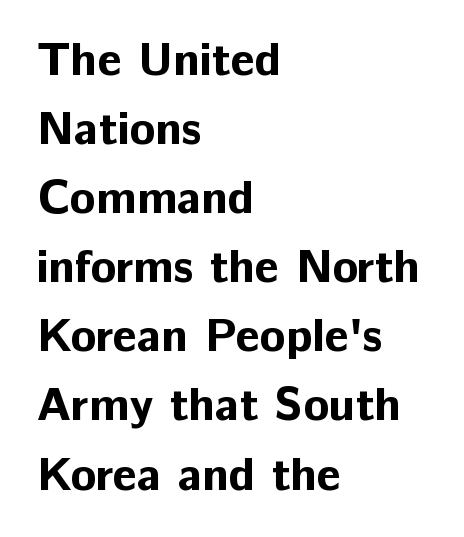
Q: Is the text bold? A: Yes.
Q: Is the text italic (slanted)? A: No, it is upright.
Q: Is the typeface a serif or a sans-serif typeface? A: Sans-serif.
Q: Is the text underlined? A: No.
Q: How is the paragraph aligned? A: Left-aligned.
Q: Is the spacing between letters normal or unusually wide? A: Normal.
Q: Is the spacing between lines tight, normal or loose? A: Normal.
Q: Width (condensed, normal, or wide)? A: Normal.
Q: Stroke contrast? A: Low.
Q: x-height? A: Medium.
Q: Monospaced? A: No.
